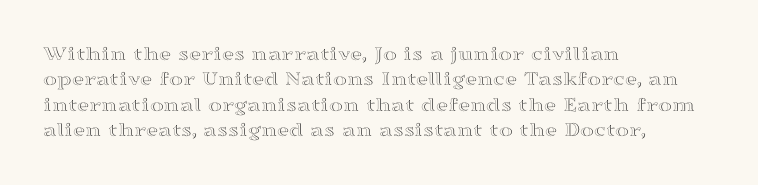
Q: Is the text italic (slanted)? A: No, it is upright.
Q: Is the text underlined? A: No.
Q: How is the paragraph aligned? A: Left-aligned.
Q: Is the spacing between letters normal or unusually wide? A: Normal.
